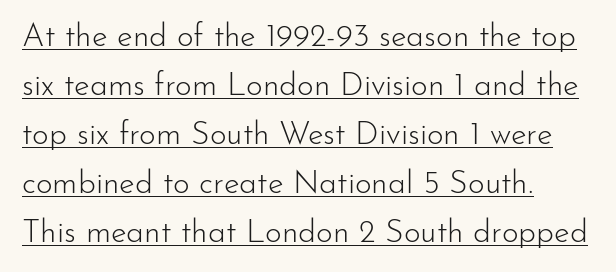
{"serif": "no", "italic": "no", "bold": "no", "weight": "light", "width": "normal", "stroke_contrast": "low", "x_height": "small", "monospaced": "no", "underline": "yes", "align": "left", "line_spacing": "normal", "line_spacing_ratio": 1.53, "letter_spacing": "normal", "letter_spacing_em": 0.0, "glyph_px": 32}
